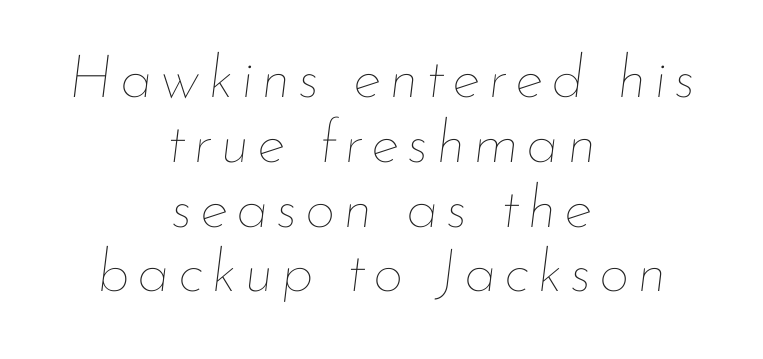
The image shows 60 px thin type, italic (leaning right); set centered, tight line spacing (1.08x), not underlined; low stroke contrast and a small x-height.
